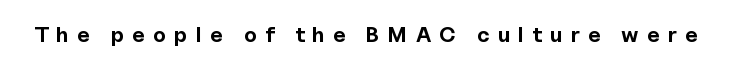
{"italic": "no", "bold": "yes", "underline": "no", "letter_spacing": "wide", "letter_spacing_em": 0.37, "glyph_px": 22}
